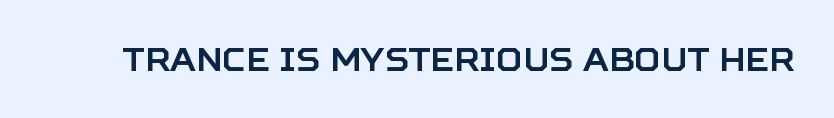
{"serif": "no", "italic": "no", "width": "normal", "stroke_contrast": "low", "x_height": "large", "monospaced": "no", "underline": "no", "letter_spacing": "normal", "letter_spacing_em": 0.0, "glyph_px": 32}
